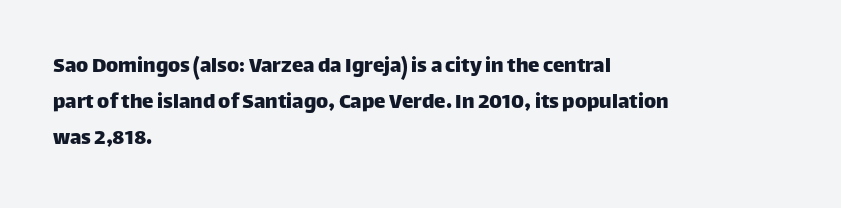
The image shows 23 px text type, upright; set left-aligned, normal line spacing (1.57x), normal letter spacing, not underlined.
